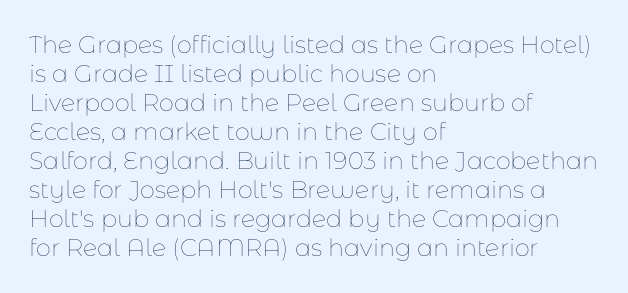
Q: Is the text bold? A: No.
Q: Is the text italic (slanted)? A: No, it is upright.
Q: Is the text underlined? A: No.
Q: How is the paragraph aligned? A: Left-aligned.
Q: Is the spacing between letters normal or unusually wide? A: Normal.
